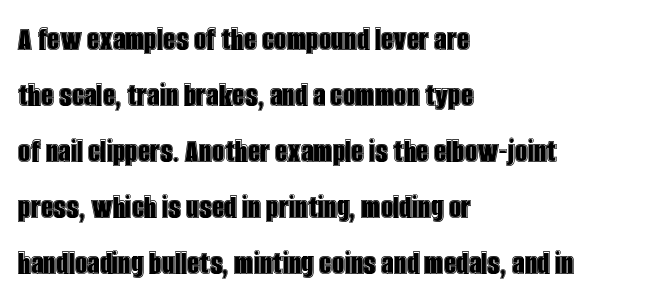
Q: Is the text italic (slanted)? A: No, it is upright.
Q: Is the text underlined? A: No.
Q: How is the paragraph aligned? A: Left-aligned.
Q: Is the spacing between letters normal or unusually wide? A: Normal.
Q: Is the spacing between lines tight, normal or loose? A: Normal.
Q: Width (condensed, normal, or wide)? A: Condensed.
Q: x-height? A: Large.
Q: Monospaced? A: No.
